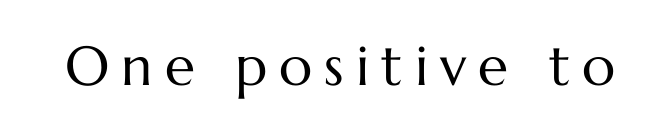
Q: Is the text bold? A: No.
Q: Is the text italic (slanted)? A: No, it is upright.
Q: Is the text underlined? A: No.
Q: Is the spacing between letters normal or unusually wide? A: Unusually wide.
Q: Width (condensed, normal, or wide)? A: Normal.
Q: Stroke contrast? A: Medium.
Q: x-height? A: Medium.
Q: Monospaced? A: No.
